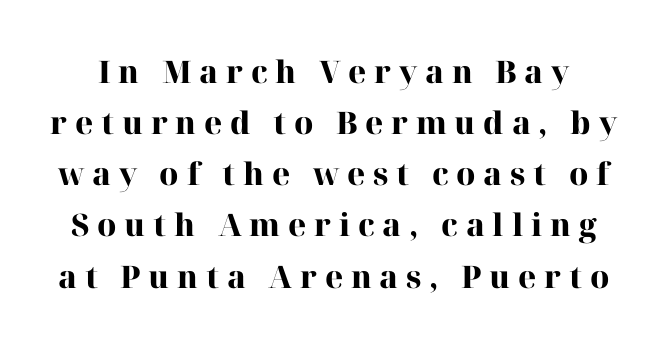
{"serif": "yes", "italic": "no", "bold": "yes", "weight": "heavy", "width": "normal", "stroke_contrast": "high", "x_height": "medium", "monospaced": "no", "underline": "no", "line_spacing": "normal", "line_spacing_ratio": 1.65, "letter_spacing": "wide", "letter_spacing_em": 0.25, "glyph_px": 31}
